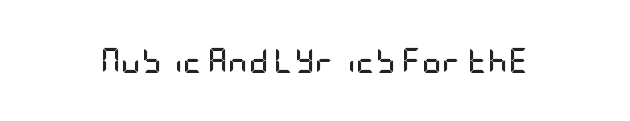
Q: Is the text bold? A: Yes.
Q: Is the text italic (slanted)? A: No, it is upright.
Q: Is the text underlined? A: No.
Q: Is the spacing between letters normal or unusually wide? A: Normal.
